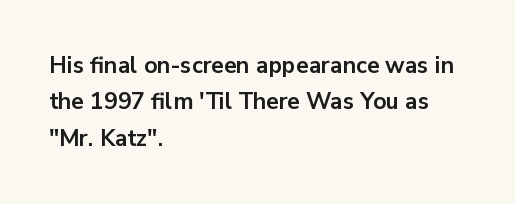
The text block is weighted toward the left margin, trailing off unevenly rightward. These lines carry a lot of weight — the face is fully bold. The letters stand upright; this is a roman face. Each row of text sits above clean, open space. This rendering leaves character spacing at its baseline value.
